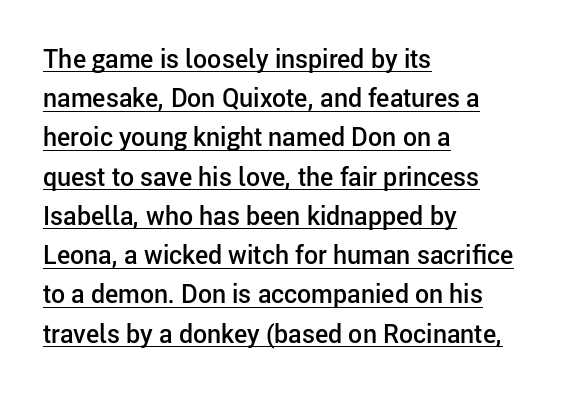
The image shows 25 px text type, upright; set left-aligned, normal line spacing (1.57x), normal letter spacing, underlined.
